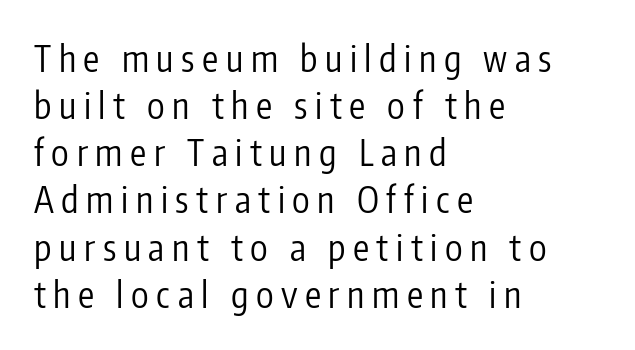
Stem width sits at or under what a default text font uses. The axis of the letterforms is exactly vertical. Students, note that the glyphs here are deliberately spaced far apart. The face used here is proportionally spaced, like ordinary book or web type. If you drew a ruler down the left edge, every line would touch it.
